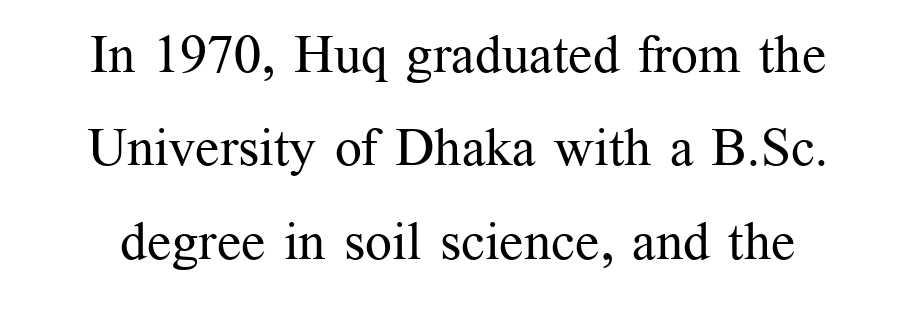
{"serif": "yes", "italic": "no", "bold": "no", "weight": "regular", "width": "normal", "stroke_contrast": "medium", "x_height": "medium", "monospaced": "no", "underline": "no", "align": "center", "line_spacing_ratio": 1.76, "letter_spacing": "normal", "letter_spacing_em": 0.0, "glyph_px": 53}
